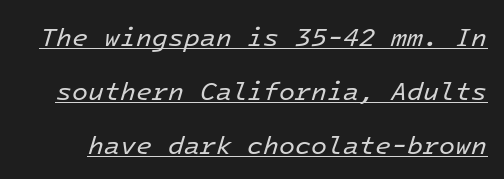
The image shows 26 px text type, italic (leaning right); set loose line spacing (2.07x), normal letter spacing, underlined.
